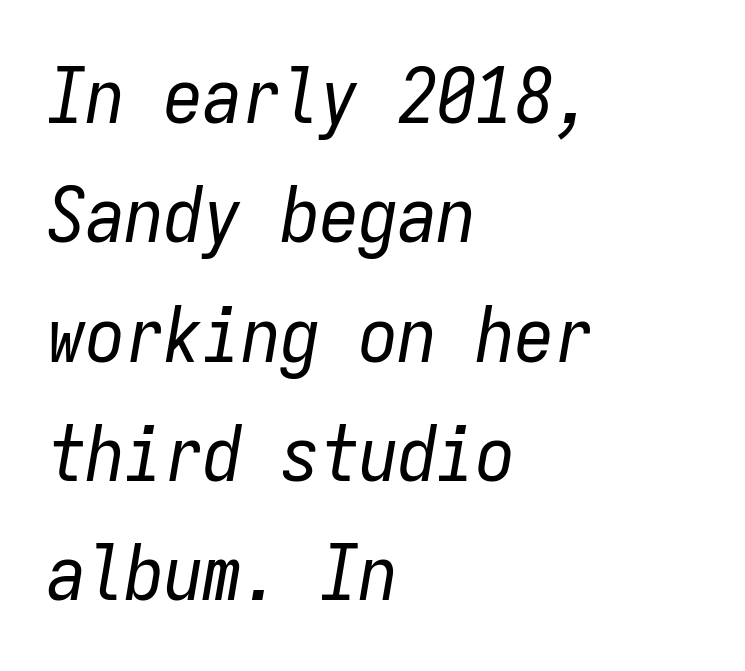
The image shows 78 px regular-weight, condensed type, italic (leaning right), monospaced; set left-aligned, normal line spacing (1.53x), normal letter spacing, not underlined; low stroke contrast and a medium x-height.
